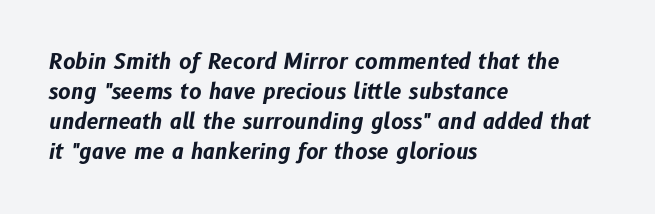
The image shows 21 px bold type, italic (leaning right); set left-aligned, normal line spacing (1.43x), normal letter spacing, not underlined.
